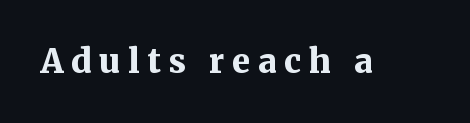
The rendering uses natural spacing where letterforms have individual widths. The words here are not underlined. Type style note: has serifs. This rendering widens character spacing well past its baseline value.
